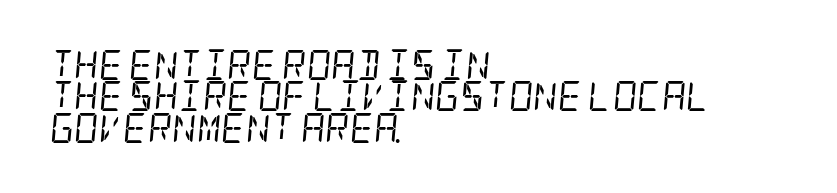
Q: Is the text bold? A: No.
Q: Is the text italic (slanted)? A: Yes, it leans right by about 5 degrees.
Q: Is the typeface a serif or a sans-serif typeface? A: Serif.
Q: Is the text underlined? A: No.
Q: How is the paragraph aligned? A: Left-aligned.
Q: Is the spacing between letters normal or unusually wide? A: Normal.
Q: Is the spacing between lines tight, normal or loose? A: Tight.
Q: Width (condensed, normal, or wide)? A: Condensed.
Q: Stroke contrast? A: Low.
Q: x-height? A: Large.
